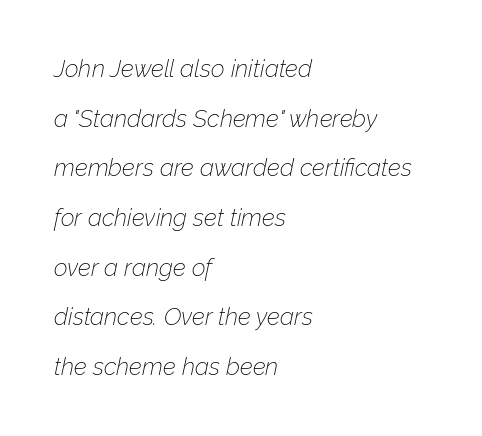
Does the copy run flush right? No — it runs flush left. The leading is generous, giving the passage an open texture. The zone under the glyphs is completely vacant. Is the type slanted? Yes — the strokes lean at a clear angle. Honestly, the letter spacing is just normal — you wouldn't notice it. The typesetting does not lean heavy: it is not bold.
